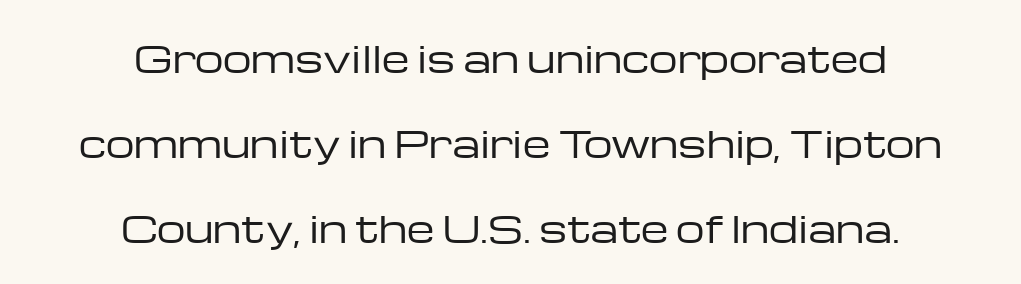
Q: Is the text bold? A: No.
Q: Is the text italic (slanted)? A: No, it is upright.
Q: Is the typeface a serif or a sans-serif typeface? A: Sans-serif.
Q: Is the text underlined? A: No.
Q: How is the paragraph aligned? A: Centered.
Q: Is the spacing between letters normal or unusually wide? A: Normal.
Q: Is the spacing between lines tight, normal or loose? A: Loose.
Q: Width (condensed, normal, or wide)? A: Wide.
Q: Stroke contrast? A: Low.
Q: x-height? A: Medium.
Q: Monospaced? A: No.
